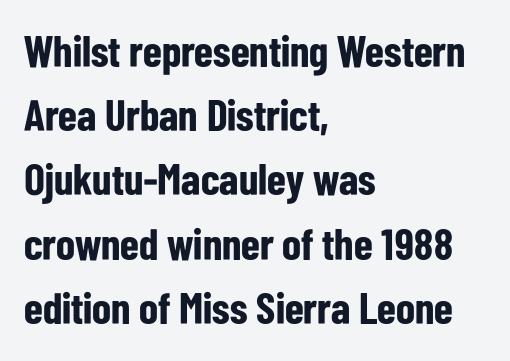
Q: Is the text bold? A: Yes.
Q: Is the text italic (slanted)? A: No, it is upright.
Q: Is the typeface a serif or a sans-serif typeface? A: Sans-serif.
Q: Is the text underlined? A: No.
Q: How is the paragraph aligned? A: Left-aligned.
Q: Is the spacing between letters normal or unusually wide? A: Normal.
Q: Is the spacing between lines tight, normal or loose? A: Normal.
Q: Width (condensed, normal, or wide)? A: Condensed.
Q: Stroke contrast? A: Low.
Q: x-height? A: Medium.
Q: Monospaced? A: No.
